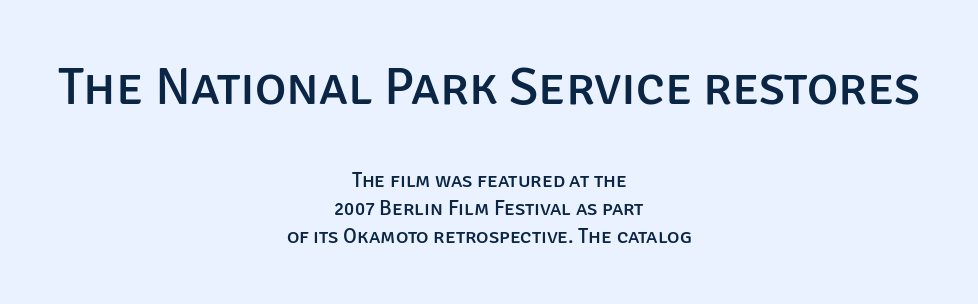
In terms of letterspacing, this is plain default setting. Does the bottom block carry the larger type? No, the top block does. A normal amount of white space separates one row of letters from the next. Each line is balanced around a shared central axis.
